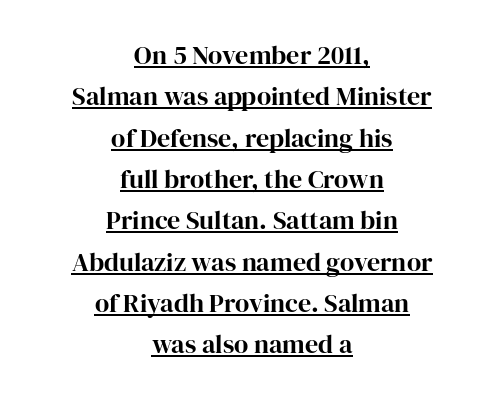
Quick note: underline on. The rendering positions every line midway between the sides. Between one letter and the next there's only the usual sliver of space. Posture: vertical. These lines sit exactly where default settings would place them.
